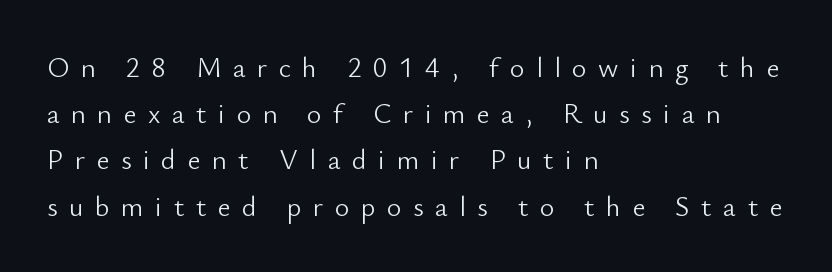
Underline: absent. This sample has the flowing, uneven cadence of proportional lettering. It's the straight-up-and-down kind of type. The passage is arranged the way most books set body copy — flush left.
